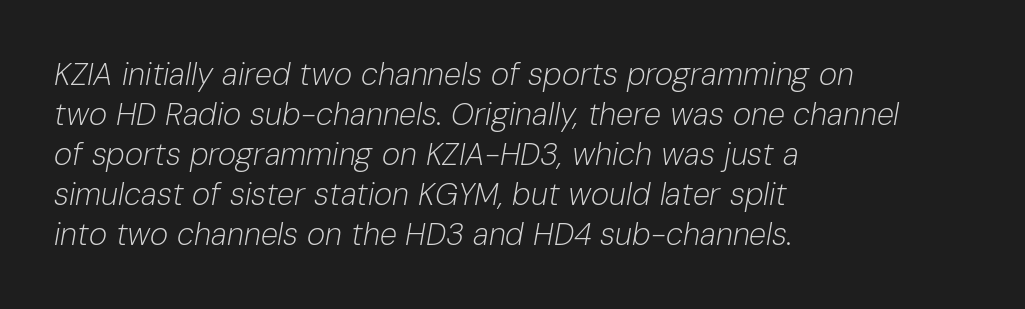
{"italic": "yes", "lean": "right", "slant_degrees": 10, "bold": "no", "weight": "light", "width": "normal", "stroke_contrast": "low", "x_height": "medium", "monospaced": "no", "underline": "no", "align": "left", "line_spacing": "normal", "line_spacing_ratio": 1.29, "letter_spacing": "normal", "letter_spacing_em": 0.0, "glyph_px": 31}
